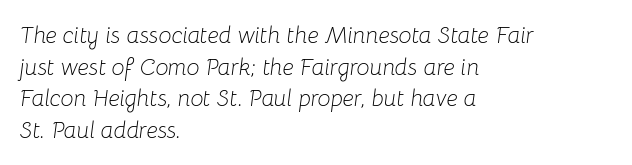
Standard letterfit; no display-style spreading of the glyphs. Is the type heavy? It reads as light-to-regular instead. The compositor pushed each line to the left boundary. Notice how the stems are inclined rather than vertical — that's the hallmark of italics. Anything drawn beneath the words? Only blank space. The leading is moderate, giving the passage an even texture.
